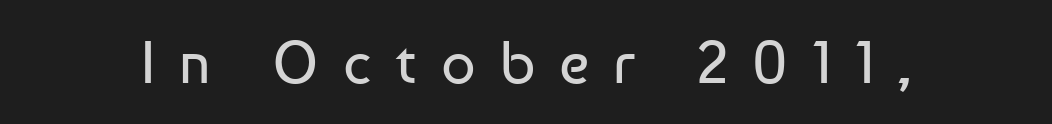
The image shows 60 px regular-weight sans-serif type, upright; set unusually wide letter spacing (+0.4 em), not underlined; low stroke contrast and a medium x-height.
